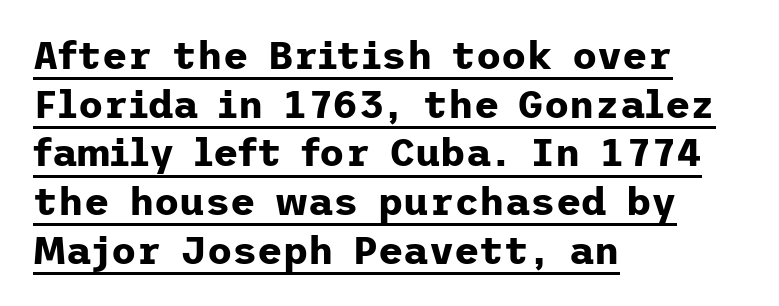
The image shows 39 px bold sans-serif type, upright; set left-aligned, normal line spacing (1.25x), normal letter spacing, underlined; low stroke contrast and a medium x-height.
